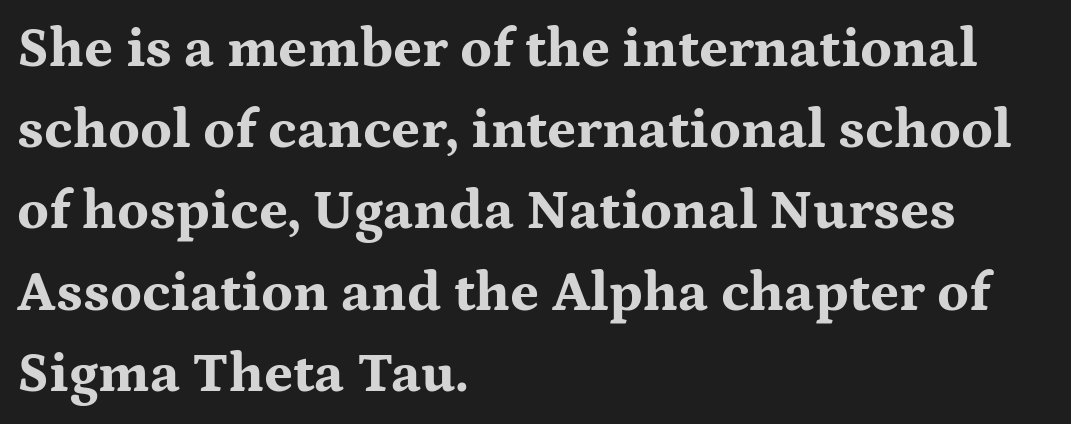
Here the glyphs are tracked normally, forming tight word shapes. Emphasis by weight is at full strength: bold. Reading down the column, the eye jumps a familiar distance to each next line. Just letters on the line, the space beneath them empty.
